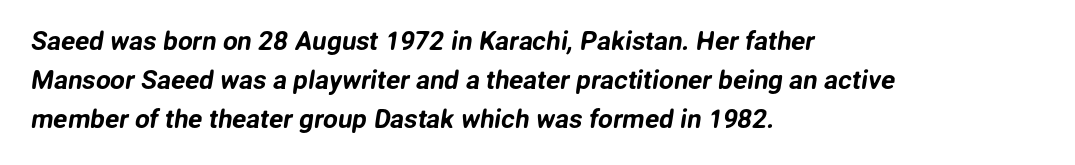
The image shows 26 px text type; set left-aligned, normal line spacing (1.5x), normal letter spacing, not underlined.
